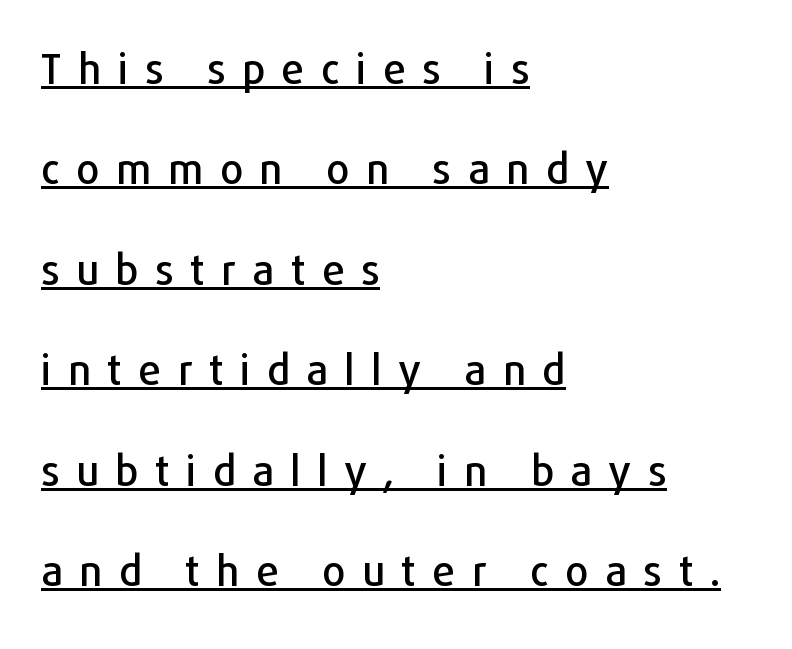
{"serif": "no", "italic": "no", "width": "normal", "stroke_contrast": "low", "x_height": "medium", "monospaced": "no", "underline": "yes", "align": "left", "line_spacing": "loose", "line_spacing_ratio": 2.45, "letter_spacing": "wide", "letter_spacing_em": 0.4, "glyph_px": 41}
